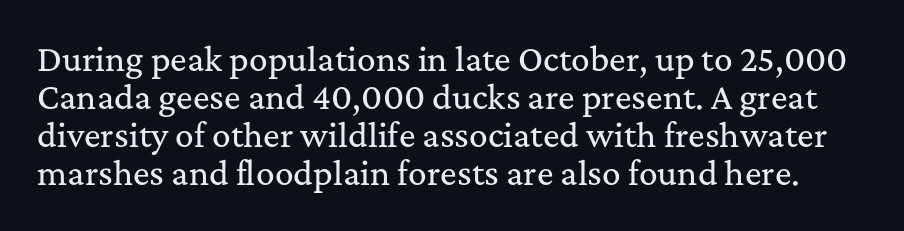
The tracking reads as untouched default to a designer's eye. Note: serifs present on the glyphs. The letters advance in unequal steps, a hallmark of proportional type. The foot of each line stays bare and open.
